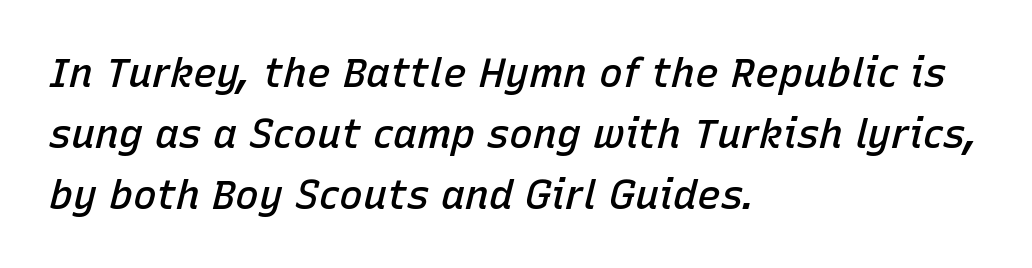
The image shows 40 px semibold type, italic (leaning right); set left-aligned, normal line spacing (1.52x), normal letter spacing, not underlined; low stroke contrast and a medium x-height.
